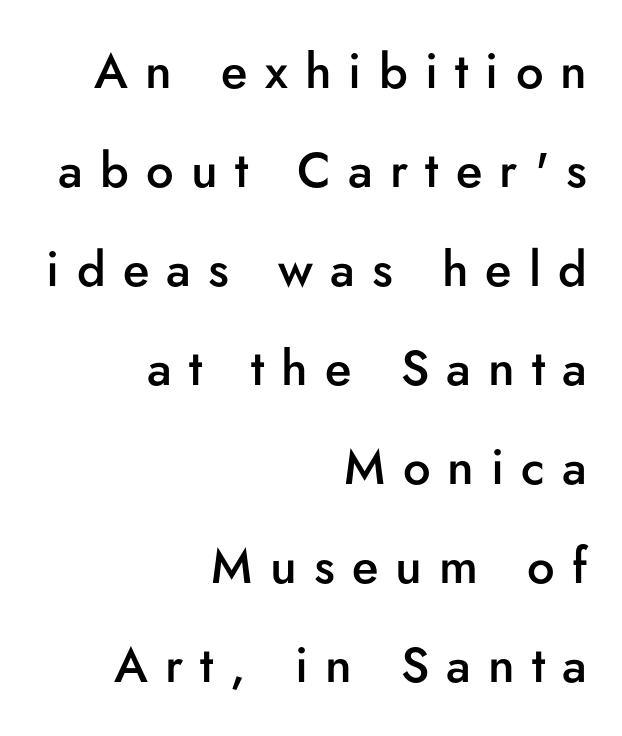
Q: Is the text bold? A: Semi-bold.
Q: Is the text italic (slanted)? A: No, it is upright.
Q: Is the typeface a serif or a sans-serif typeface? A: Sans-serif.
Q: Is the text underlined? A: No.
Q: How is the paragraph aligned? A: Right-aligned.
Q: Is the spacing between letters normal or unusually wide? A: Unusually wide.
Q: Is the spacing between lines tight, normal or loose? A: Loose.
Q: Width (condensed, normal, or wide)? A: Normal.
Q: Stroke contrast? A: Low.
Q: x-height? A: Small.
Q: Monospaced? A: No.
